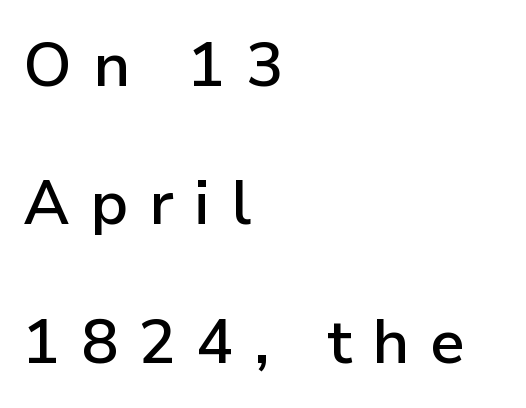
The image shows 62 px semibold sans-serif type, upright; set left-aligned, loose line spacing (2.23x), unusually wide letter spacing (+0.33 em), not underlined; low stroke contrast and a medium x-height.
